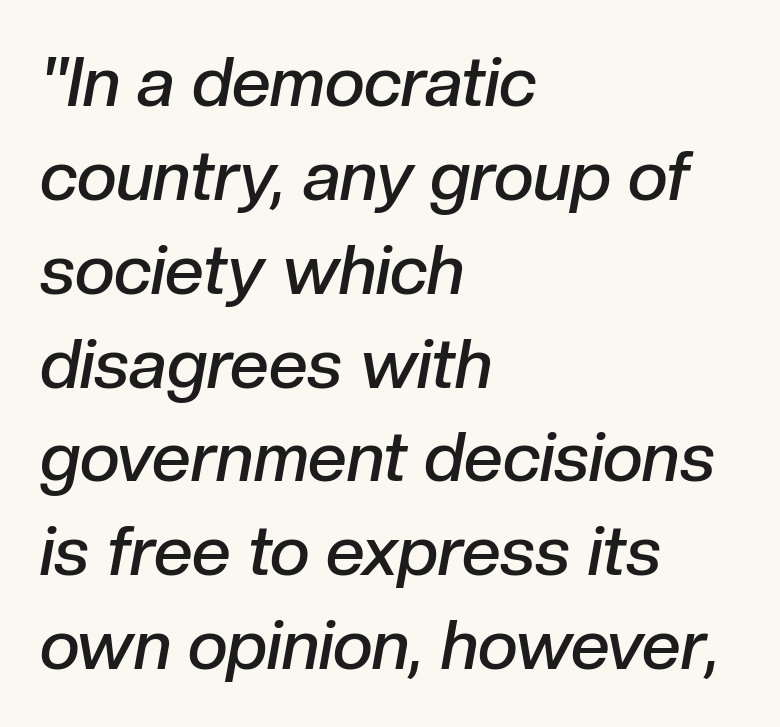
Each row of text sits above clean, open space. The leading is moderate, giving the passage an even texture. The sample has been set in demibold, a notch under bold. Horizontally, the lines are justified to the leading edge only.
